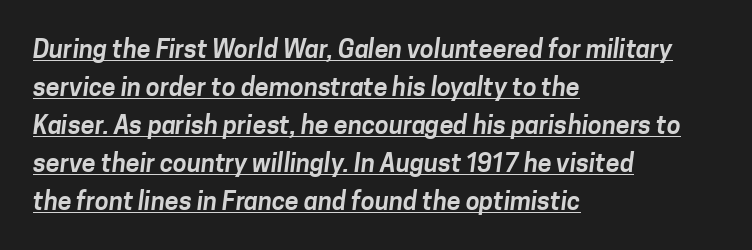
The paragraph shown leans on its left margin. In terms of leading, this rendering sits right in the middle. Check the space under the baseline: a stroke is drawn there. Tracking here is standard; glyphs follow each other at the usual distance.
